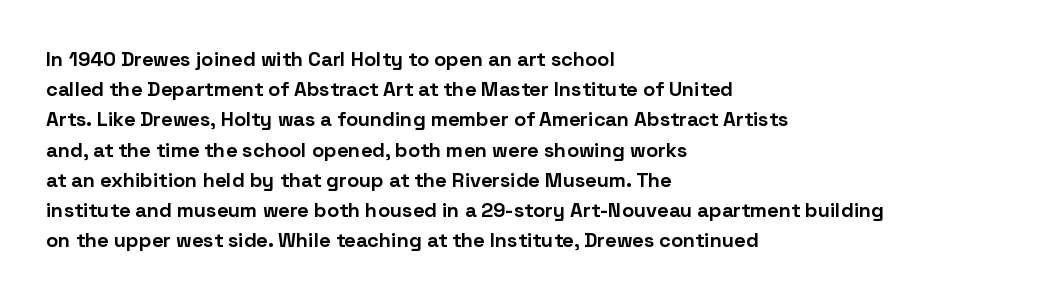
Where is the straight margin? On the left. Between one letter and the next there's only the usual sliver of space. Is there any slant? The stems are plumb. Every letter is thick-stroked: bold, no question.
